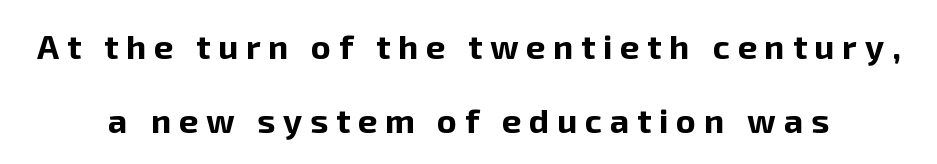
Upright lettering throughout. You could not count columns in this text — the font is proportionally spaced. Each letter's strokes conclude bluntly, with no projecting serifs. Nobody drew a line under any word here.
